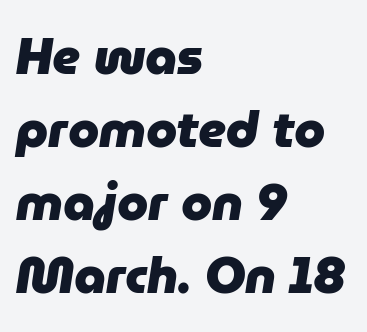
{"italic": "yes", "lean": "right", "slant_degrees": 9, "bold": "yes", "weight": "heavy", "width": "normal", "stroke_contrast": "low", "x_height": "medium", "monospaced": "no", "underline": "no", "align": "left", "line_spacing": "normal", "line_spacing_ratio": 1.46, "letter_spacing": "normal", "letter_spacing_em": 0.0, "glyph_px": 50}
